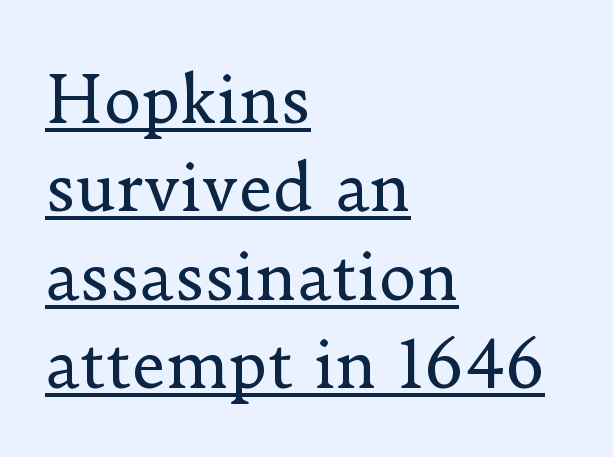
The image shows 65 px regular-weight serif type, upright; set left-aligned, normal line spacing (1.36x), normal letter spacing, underlined; low stroke contrast and a small x-height.
